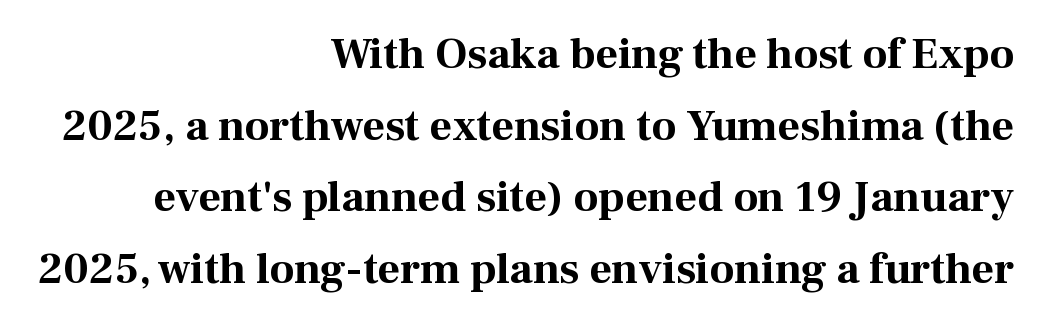
Students, this is bold: see how much ink each stroke carries. Here the designer chose a conventional face with non-uniform glyph widths. Each row of text sits above clean, open space. The paragraph has a hard right edge and a soft left edge. The typeface chosen for these lines features serifs.
